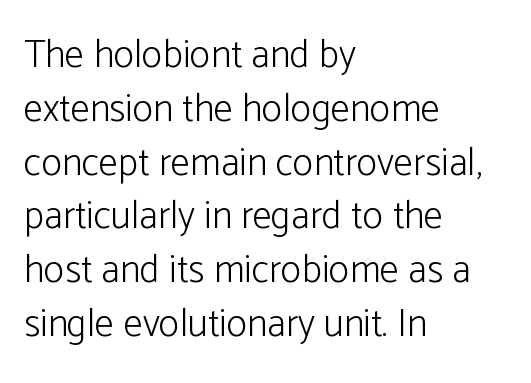
The image shows 39 px light sans-serif type, upright; set left-aligned, normal line spacing (1.38x), normal letter spacing, not underlined; low stroke contrast and a medium x-height.
